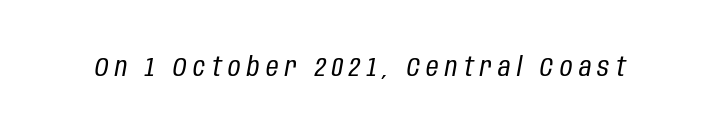
{"italic": "yes", "lean": "right", "slant_degrees": 10, "bold": "no", "underline": "no", "letter_spacing": "wide", "letter_spacing_em": 0.24, "glyph_px": 27}
